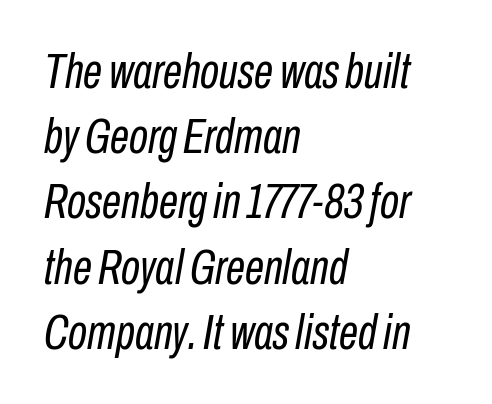
Q: Is the text bold? A: No.
Q: Is the text italic (slanted)? A: Yes, it leans right by about 10 degrees.
Q: Is the text underlined? A: No.
Q: How is the paragraph aligned? A: Left-aligned.
Q: Is the spacing between letters normal or unusually wide? A: Normal.
Q: Is the spacing between lines tight, normal or loose? A: Normal.
Q: Width (condensed, normal, or wide)? A: Condensed.
Q: Stroke contrast? A: Low.
Q: x-height? A: Medium.
Q: Monospaced? A: No.
